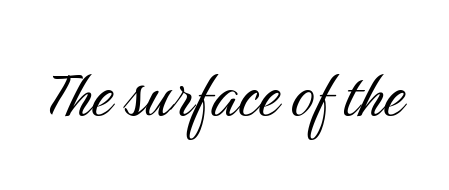
{"serif": "no", "bold": "no", "weight": "light", "width": "condensed", "stroke_contrast": "medium", "x_height": "medium", "monospaced": "no", "underline": "no", "letter_spacing": "normal", "letter_spacing_em": 0.0, "glyph_px": 74}
